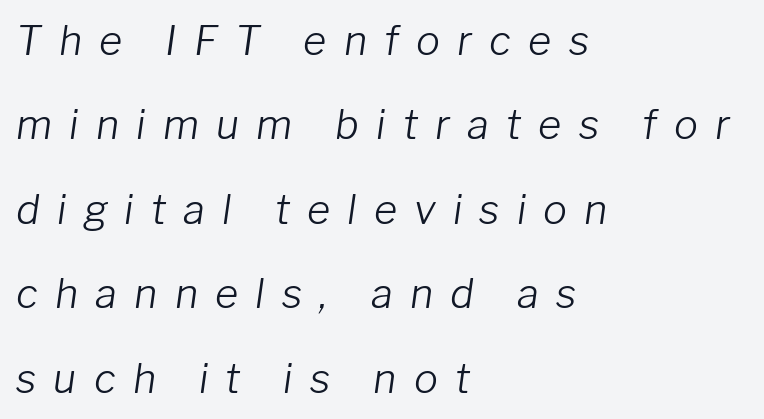
A quiet, ordinary-to-light weight characterises the typeface. Leftover space on each line is placed entirely after the last word. The passage shown stacks its lines with a broad gap. Beneath every word, the page is bare.
